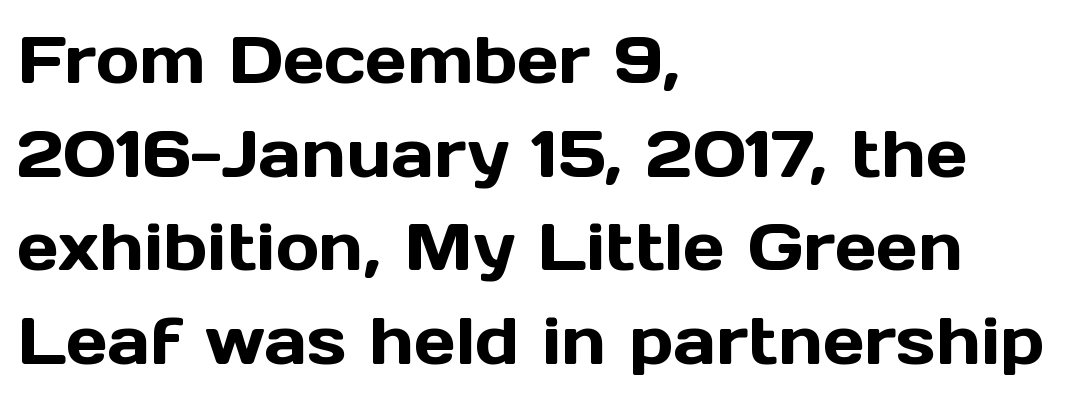
{"serif": "no", "italic": "no", "width": "normal", "x_height": "medium", "monospaced": "no", "underline": "no", "align": "left", "line_spacing": "normal", "line_spacing_ratio": 1.42, "letter_spacing": "normal", "letter_spacing_em": 0.0, "glyph_px": 66}
